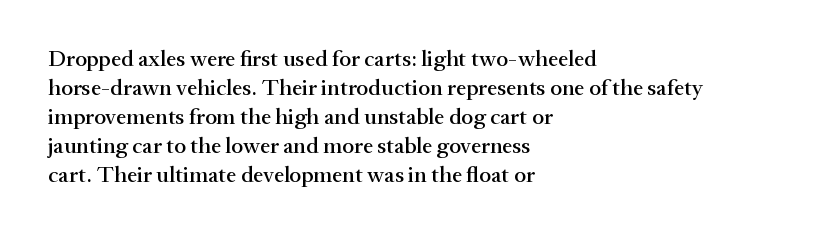
The image shows 23 px text type, upright; set left-aligned, normal line spacing (1.26x), normal letter spacing, not underlined.
